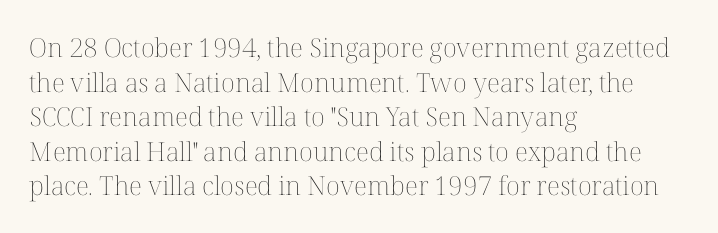
Q: Is the text bold? A: No.
Q: Is the text italic (slanted)? A: No, it is upright.
Q: Is the text underlined? A: No.
Q: How is the paragraph aligned? A: Left-aligned.
Q: Is the spacing between letters normal or unusually wide? A: Normal.
Q: Is the spacing between lines tight, normal or loose? A: Normal.
